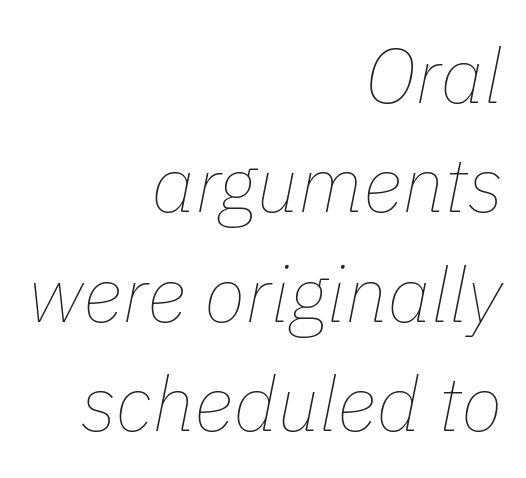
The image shows 77 px thin type, italic (leaning right); set right-aligned, normal line spacing (1.42x), normal letter spacing, not underlined; low stroke contrast and a medium x-height.
